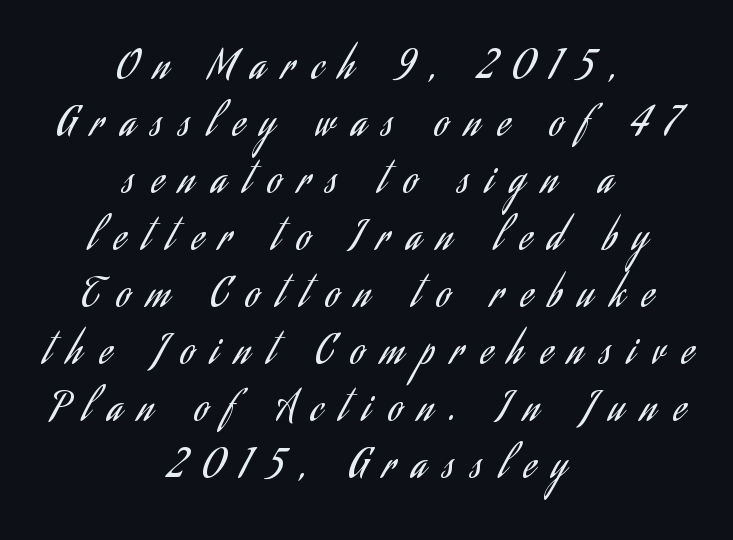
{"serif": "no", "bold": "no", "weight": "regular", "width": "condensed", "stroke_contrast": "low", "x_height": "small", "monospaced": "no", "underline": "no", "align": "center", "line_spacing": "normal", "line_spacing_ratio": 1.46, "letter_spacing": "wide", "letter_spacing_em": 0.44, "glyph_px": 39}
